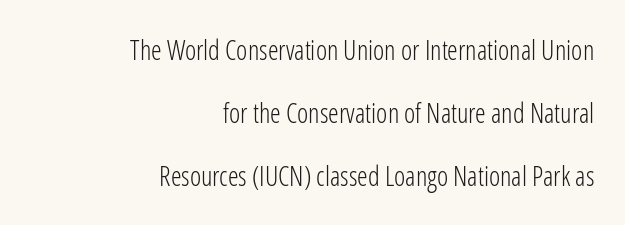
Q: Is the text bold? A: No.
Q: Is the text italic (slanted)? A: No, it is upright.
Q: Is the text underlined? A: No.
Q: How is the paragraph aligned? A: Right-aligned.
Q: Is the spacing between letters normal or unusually wide? A: Normal.
Q: Is the spacing between lines tight, normal or loose? A: Loose.
